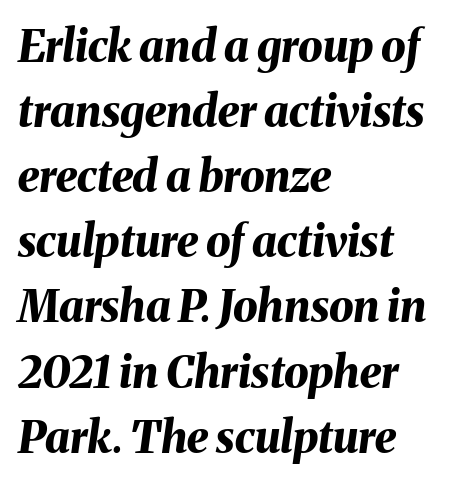
The image shows 44 px bold type, italic (leaning right); set left-aligned, normal line spacing (1.48x), normal letter spacing, not underlined; medium stroke contrast and a medium x-height.
